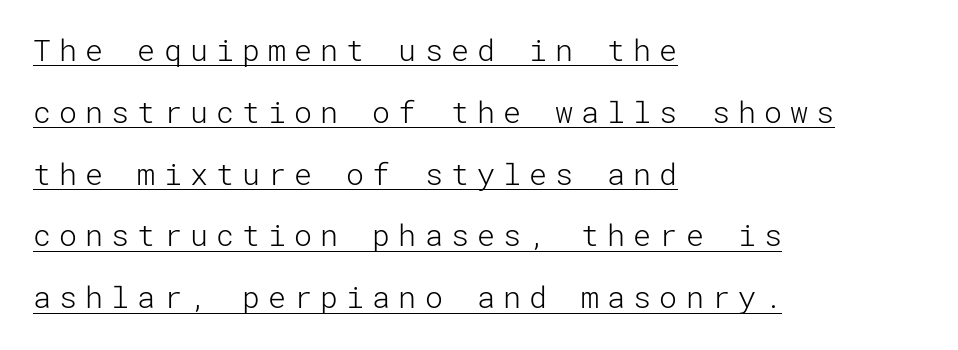
The image shows 30 px light sans-serif type, upright; set left-aligned, loose line spacing (2.06x), unusually wide letter spacing (+0.27 em), underlined; low stroke contrast and a medium x-height.
